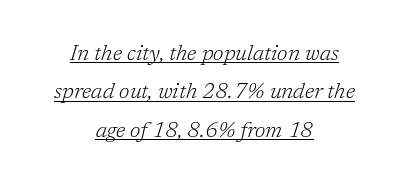
{"italic": "yes", "lean": "right", "slant_degrees": 17, "bold": "no", "underline": "yes", "align": "center", "line_spacing_ratio": 1.74, "letter_spacing": "normal", "letter_spacing_em": 0.0, "glyph_px": 22}
